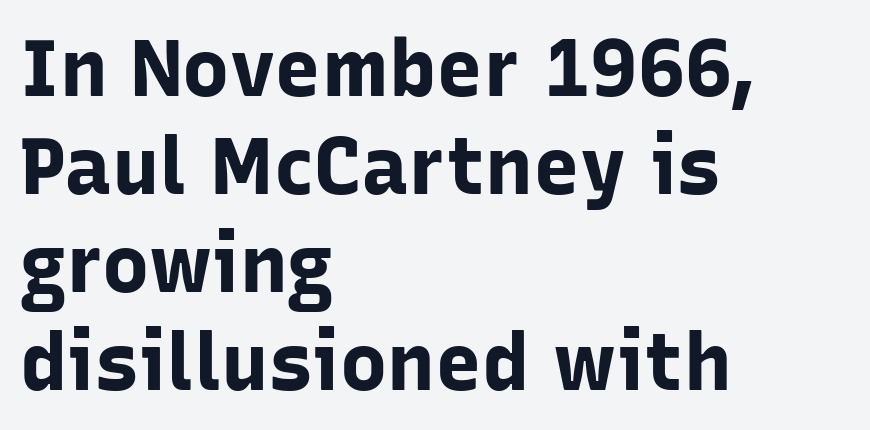
The image shows 79 px bold sans-serif type, upright; set left-aligned, line spacing 1.24x, normal letter spacing, not underlined; low stroke contrast and a medium x-height.
